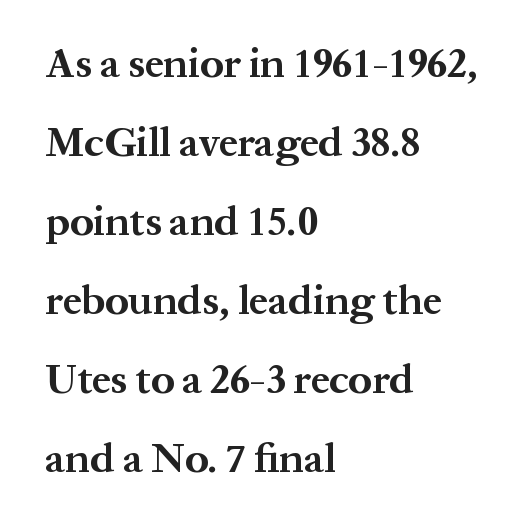
This is the regular roman posture of the typeface. All the whitespace from short lines collects on the right. Classification — serif. This is heavy type, rendered in bold.
